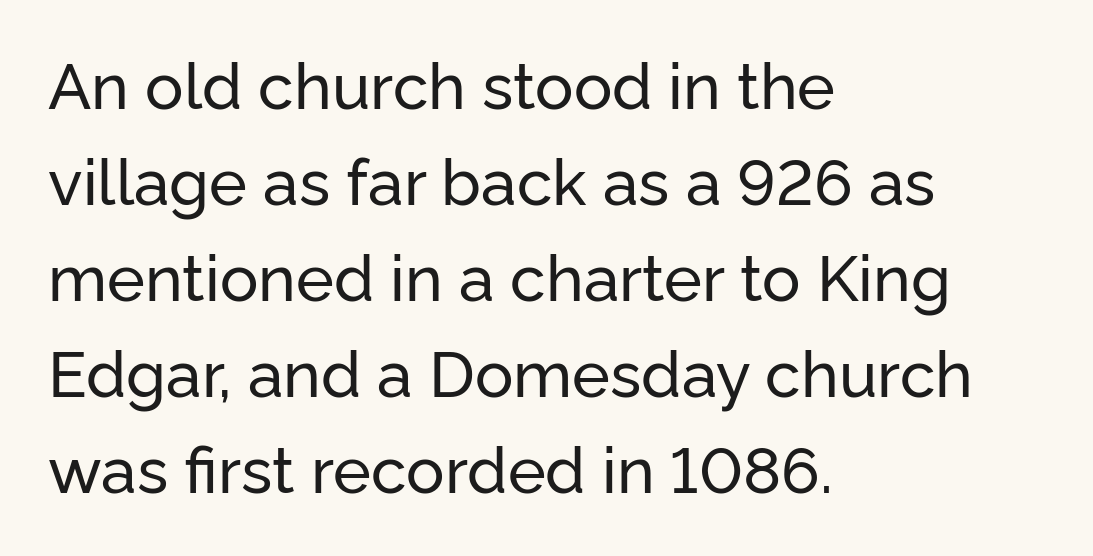
{"serif": "no", "italic": "no", "width": "normal", "stroke_contrast": "low", "x_height": "medium", "monospaced": "no", "underline": "no", "align": "left", "line_spacing": "normal", "line_spacing_ratio": 1.5, "letter_spacing": "normal", "letter_spacing_em": 0.0, "glyph_px": 64}
